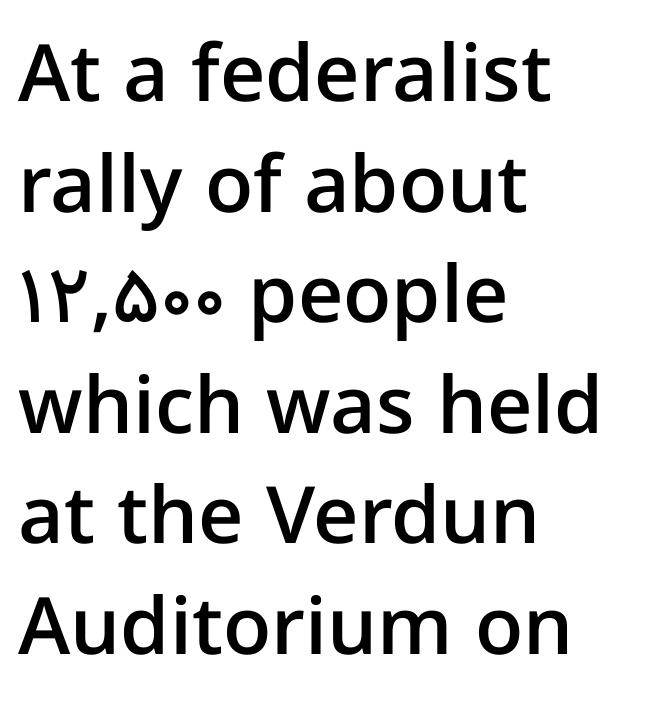
{"serif": "no", "italic": "no", "bold": "semi", "weight": "semibold", "width": "normal", "stroke_contrast": "low", "x_height": "medium", "monospaced": "no", "underline": "no", "align": "left", "line_spacing": "normal", "line_spacing_ratio": 1.4, "letter_spacing": "normal", "letter_spacing_em": 0.0, "glyph_px": 79}
